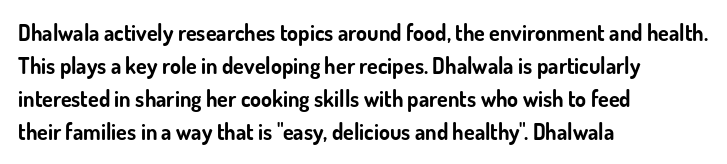
{"italic": "no", "bold": "yes", "underline": "no", "align": "left", "line_spacing": "normal", "line_spacing_ratio": 1.5, "letter_spacing": "normal", "letter_spacing_em": 0.0, "glyph_px": 22}
